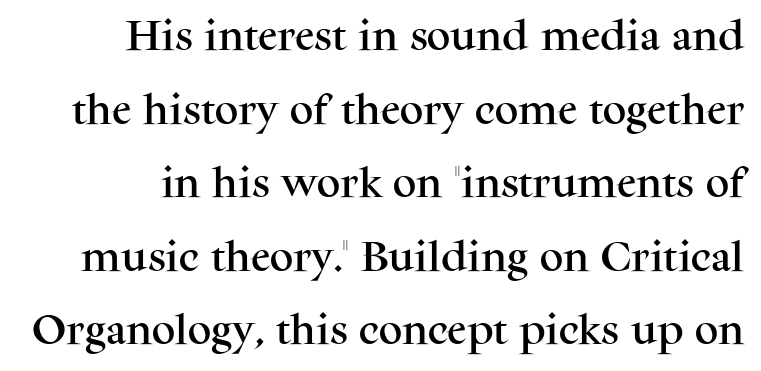
{"serif": "yes", "italic": "no", "width": "normal", "stroke_contrast": "medium", "x_height": "medium", "monospaced": "no", "underline": "no", "line_spacing": "loose", "line_spacing_ratio": 2.23, "letter_spacing": "normal", "letter_spacing_em": 0.0, "glyph_px": 33}
